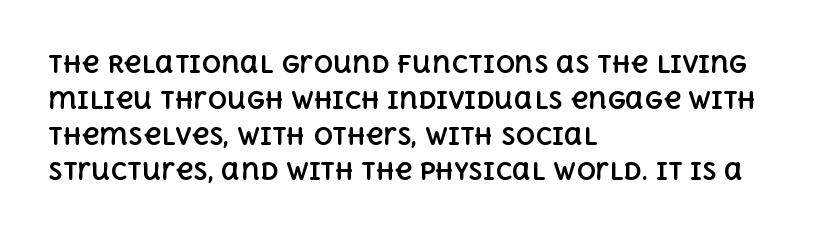
The image shows 24 px bold type, upright; set left-aligned, normal line spacing (1.49x), normal letter spacing, not underlined.
